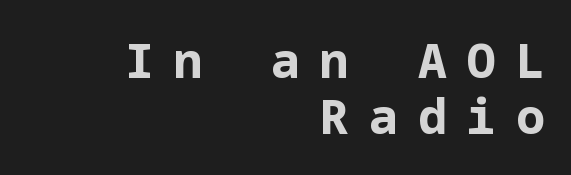
{"serif": "no", "italic": "no", "bold": "yes", "weight": "bold", "width": "normal", "stroke_contrast": "low", "x_height": "medium", "underline": "no", "align": "right", "line_spacing_ratio": 1.16, "letter_spacing": "wide", "letter_spacing_em": 0.42, "glyph_px": 48}
